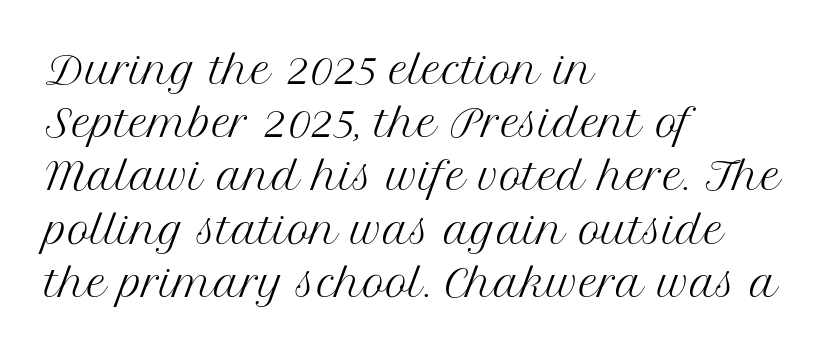
Q: Is the text bold? A: No.
Q: Is the text italic (slanted)? A: Yes.
Q: Is the text underlined? A: No.
Q: How is the paragraph aligned? A: Left-aligned.
Q: Is the spacing between letters normal or unusually wide? A: Normal.
Q: Is the spacing between lines tight, normal or loose? A: Normal.
Q: Width (condensed, normal, or wide)? A: Normal.
Q: Stroke contrast? A: Medium.
Q: x-height? A: Medium.
Q: Monospaced? A: No.
